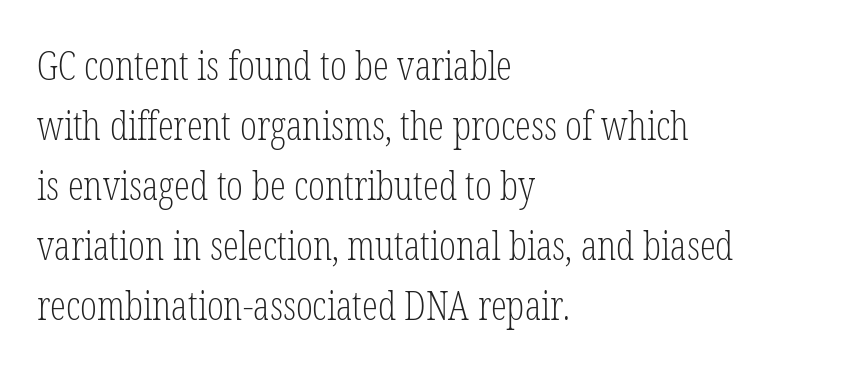
Character widths vary here, with narrow letters taking less room than wide ones. Every stem runs plumb, perpendicular to the baseline. You could call the tracking neutral — neither tight nor loose. Reading down the column, the eye jumps a familiar distance to each next line. Font category for this specimen: serif. The letterforms sit at book weight or below.
